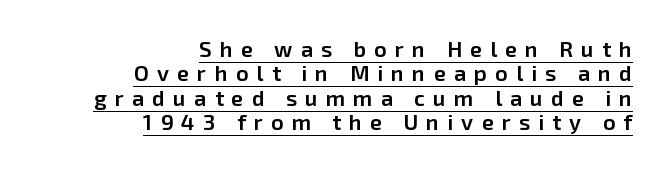
The image shows 22 px text type, upright; set right-aligned, tight line spacing (1.11x), unusually wide letter spacing (+0.37 em), underlined.
